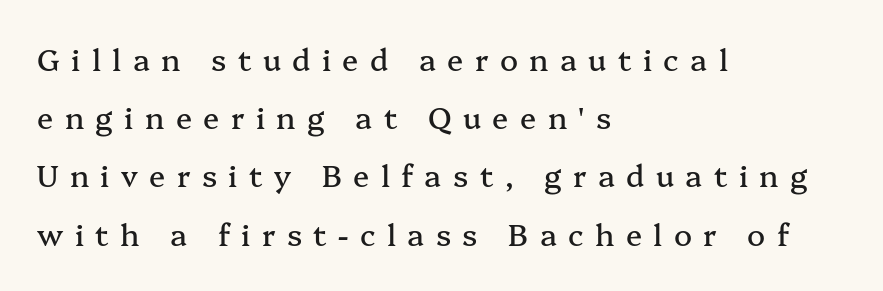
The image shows 30 px serif type, upright; set left-aligned, loose line spacing (1.94x), unusually wide letter spacing (+0.38 em), not underlined; medium stroke contrast and a medium x-height.
